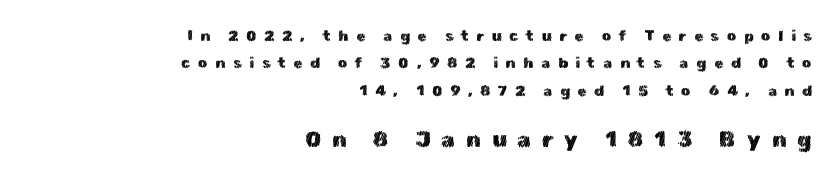
Is there any slant? The stems are plumb. You get the small type first, then a jump to larger type. Just letters on the line, the space beneath them empty. The typesetter chose a ragged-left arrangement here. You could only call the tracking loose — the letters float apart.
